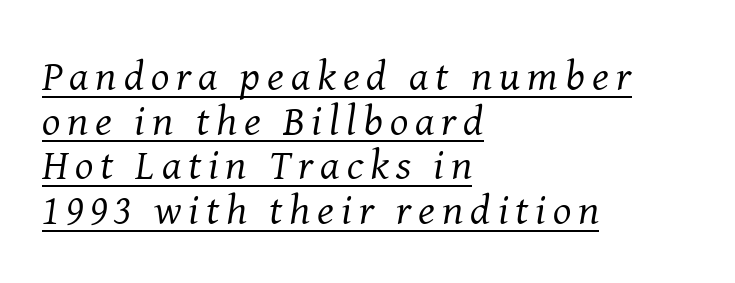
The image shows 43 px regular-weight serif type, italic (leaning right); set left-aligned, tight line spacing (1.04x), underlined; medium stroke contrast and a medium x-height.
